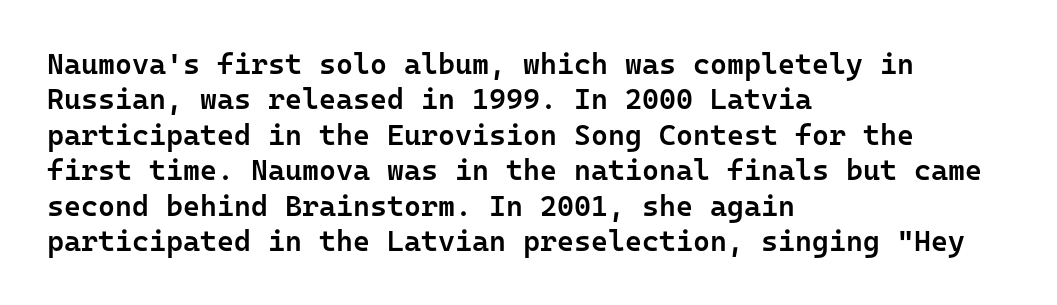
Q: Is the text bold? A: Semi-bold.
Q: Is the text italic (slanted)? A: No, it is upright.
Q: Is the typeface a serif or a sans-serif typeface? A: Sans-serif.
Q: Is the text underlined? A: No.
Q: How is the paragraph aligned? A: Left-aligned.
Q: Is the spacing between letters normal or unusually wide? A: Normal.
Q: Width (condensed, normal, or wide)? A: Normal.
Q: Stroke contrast? A: Low.
Q: x-height? A: Medium.
Q: Monospaced? A: Yes.
